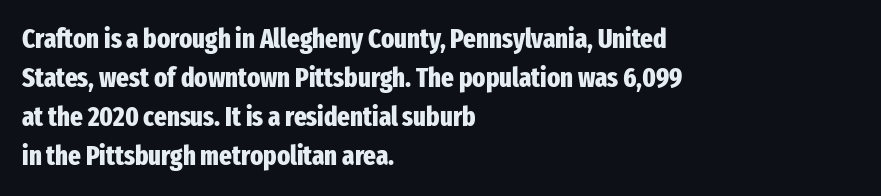
Q: Is the text bold? A: Yes.
Q: Is the text italic (slanted)? A: No, it is upright.
Q: Is the text underlined? A: No.
Q: How is the paragraph aligned? A: Left-aligned.
Q: Is the spacing between letters normal or unusually wide? A: Normal.
Q: Is the spacing between lines tight, normal or loose? A: Normal.
